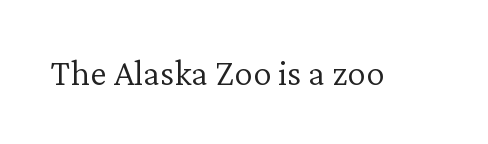
The image shows 37 px light serif type, upright; set normal letter spacing, not underlined; low stroke contrast and a medium x-height.
